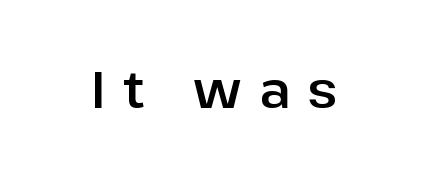
Q: Is the text italic (slanted)? A: No, it is upright.
Q: Is the typeface a serif or a sans-serif typeface? A: Sans-serif.
Q: Is the text underlined? A: No.
Q: Is the spacing between letters normal or unusually wide? A: Unusually wide.
Q: Width (condensed, normal, or wide)? A: Normal.
Q: Stroke contrast? A: Low.
Q: x-height? A: Medium.
Q: Monospaced? A: No.
